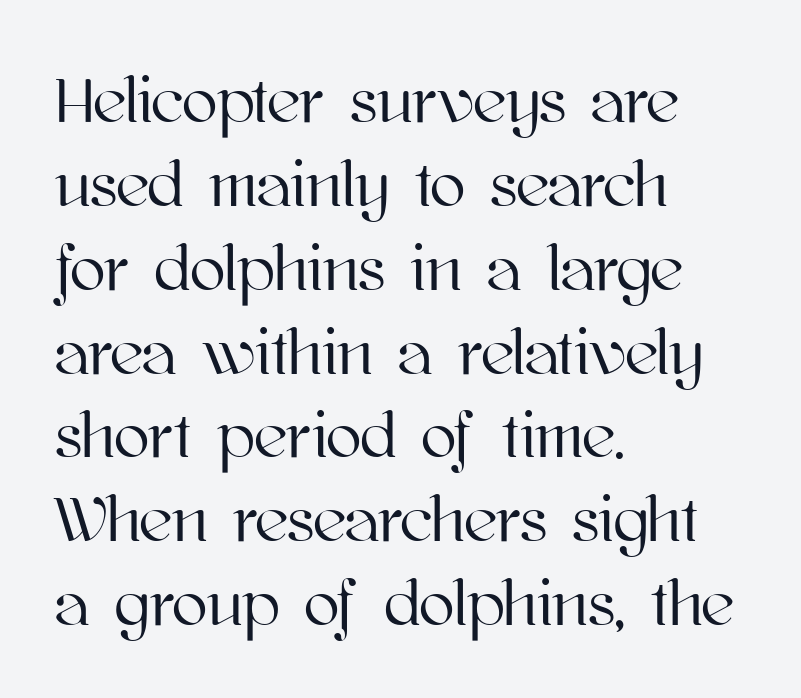
The image shows 65 px text type, upright; set left-aligned, normal line spacing (1.29x), normal letter spacing, not underlined; high stroke contrast and a medium x-height.
